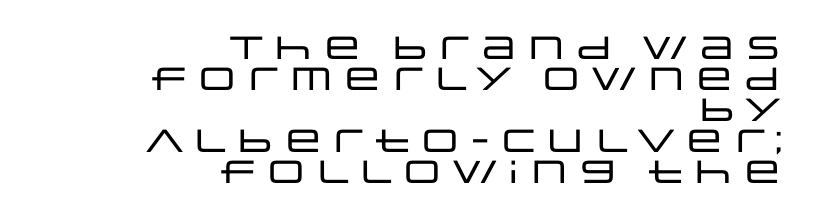
The image shows 32 px wide sans-serif type, upright; set right-aligned, tight line spacing (0.97x), normal letter spacing, not underlined; low stroke contrast and a large x-height.
